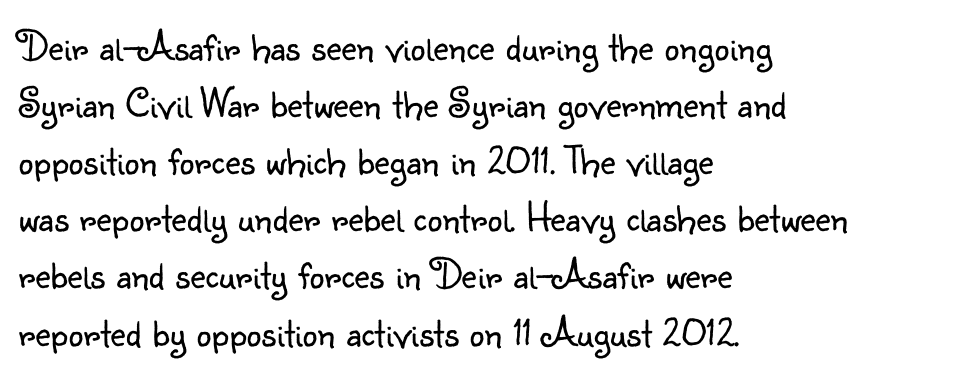
Short and long lines alike share a common starting point at left. A typesetter would call this zero additional tracking. Letters rest on an invisible, unmarked baseline. Observe the absence of serifs on each vertical stroke in this sample.
